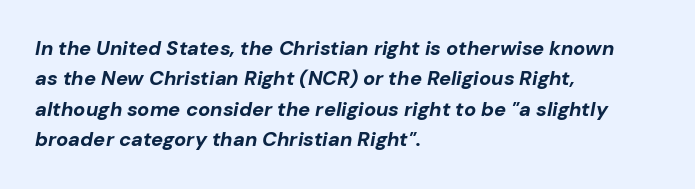
Is the type slanted? Yes — the strokes lean at a clear angle. Rule under the text: the space is simply empty. Notice how descenders clear the ascenders below comfortably — that's standard leading. Every row of glyphs begins at an identical x-position on the left. The glyphs have the mass of a bold cut. The gaps between neighbouring characters are ordinary and unremarkable.
